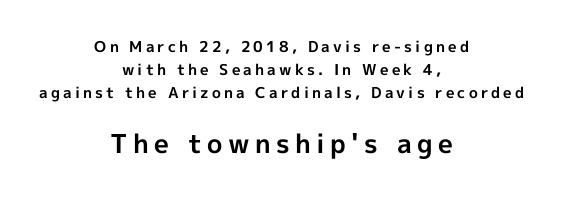
The image shows 26 px bold type, upright; set centered, normal line spacing (1.53x), unusually wide letter spacing (+0.21 em), not underlined; the second (bottom) block is 1.73x larger.
